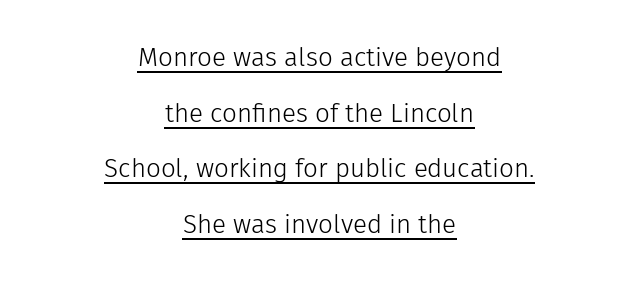
The font's upright variant was chosen for this text. You could fit nearly another row in the gap between these rows. Observe the ordinary spacing: letters are neighbours, not strangers. A light-to-regular cut is what we see here. Underlining? Definitely there.
